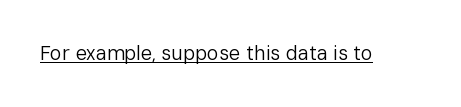
{"italic": "no", "bold": "no", "underline": "yes", "letter_spacing": "normal", "letter_spacing_em": 0.0, "glyph_px": 20}
